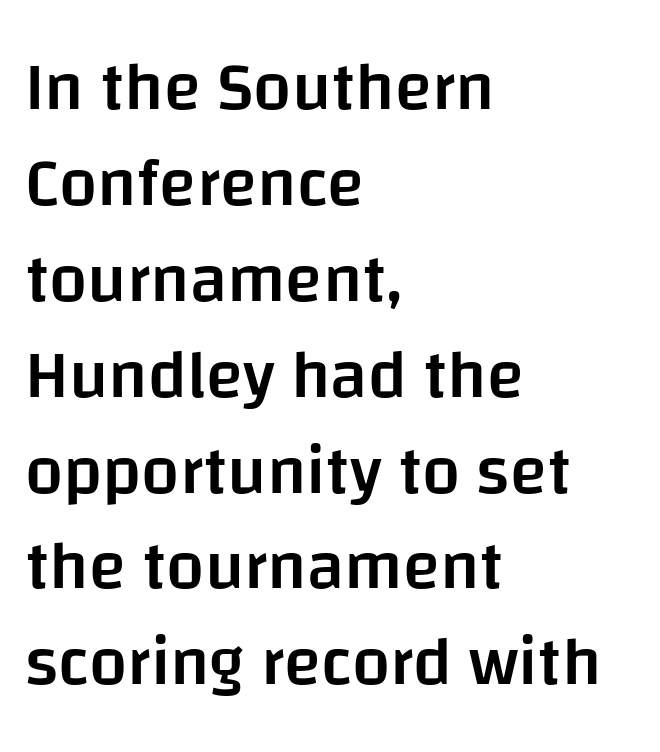
The image shows 68 px semibold sans-serif type, upright; set left-aligned, normal line spacing (1.41x), normal letter spacing, not underlined; low stroke contrast and a large x-height.
